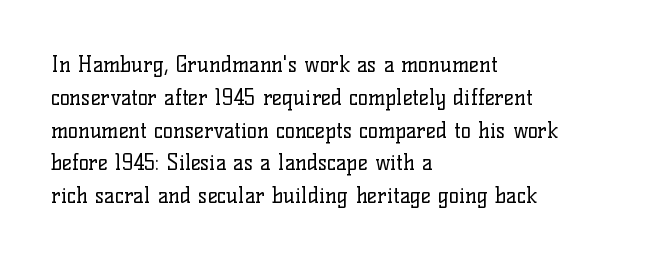
Upright lettering throughout. The rows are spaced the way most documents space them. These lines stack with their left ends in a neat column. The space beneath each line is pristine and unruled. This sample uses plain, unmodified letter spacing. Stem width sits at or under what a default text font uses.
